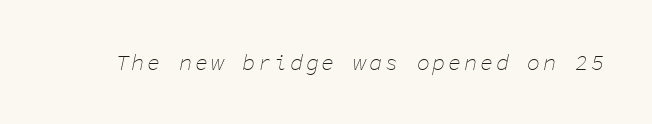
The image shows 22 px text type, italic (leaning right); set not underlined.
